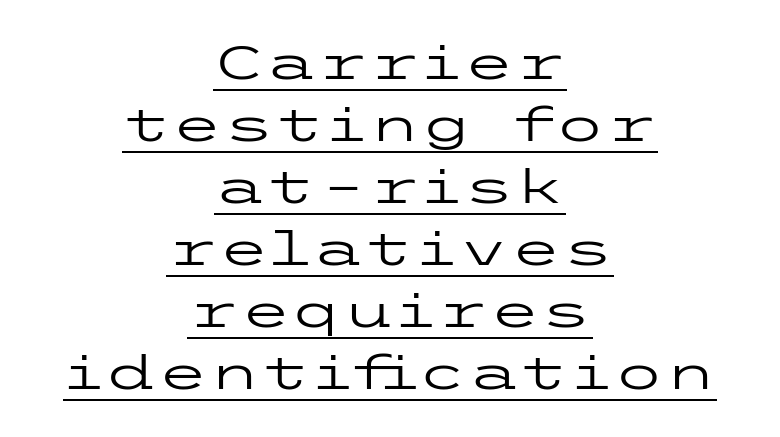
Observe the ordinary spacing: letters are neighbours, not strangers. A normal amount of white space separates one row of letters from the next. The text was rendered using a sans face with plain stroke endings. These characters rest on top of a visible drawn line. The type sits square on the baseline with zero lean.
